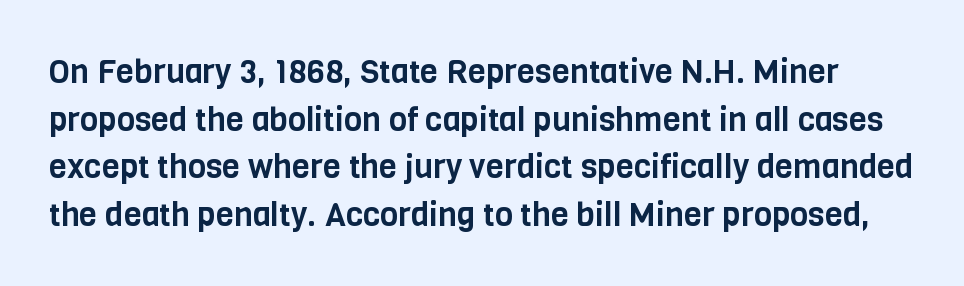
Unmarked baselines from the first word to the last. To sum up the face: it is a sans, with no serifs. A typesetter would call this zero additional tracking. Leading: standard. Tall strokes in this sample are plumb rather than angled. The rendering uses natural spacing where letterforms have individual widths.
